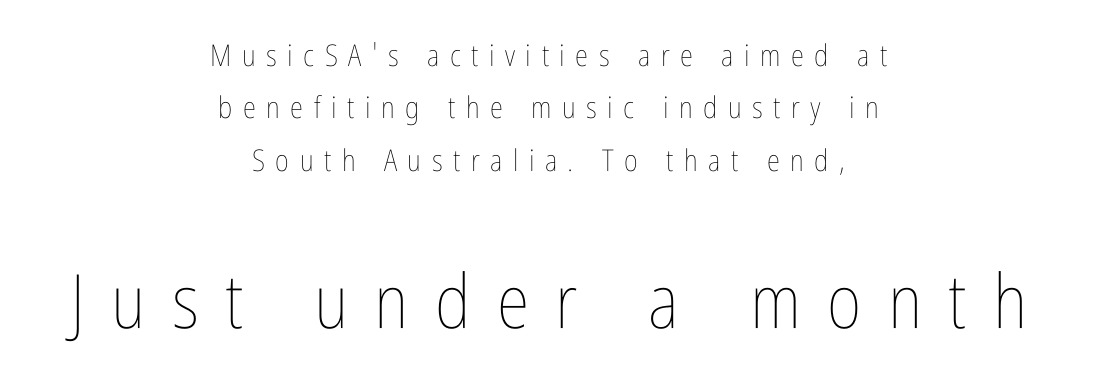
Do the letters lean? They stand straight. The strokes carry an ordinary text weight at most. The emphasis by scale lands on block number two, below. Horizontally, the lines are justified to the midpoint only.
